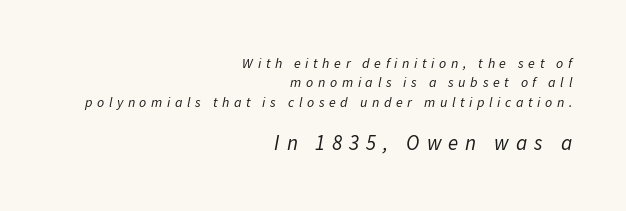
The image shows 21 px text type, italic (leaning right); set right-aligned, normal line spacing (1.39x), unusually wide letter spacing (+0.33 em), not underlined; the second (bottom) block is 1.5x larger.
